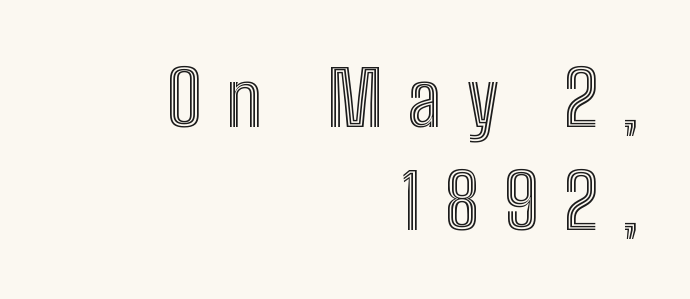
The image shows 76 px condensed type, upright; set right-aligned, normal line spacing (1.35x), unusually wide letter spacing (+0.32 em), not underlined; a medium x-height.
